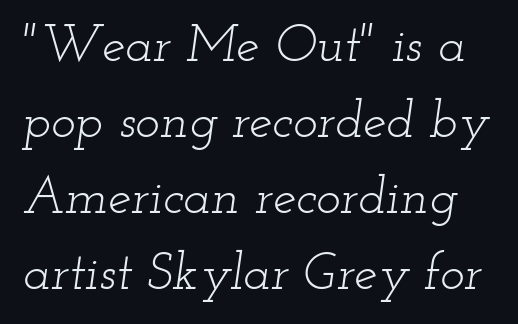
{"serif": "yes", "italic": "yes", "lean": "right", "slant_degrees": 12, "bold": "no", "weight": "light", "width": "wide", "stroke_contrast": "low", "x_height": "small", "monospaced": "no", "underline": "no", "line_spacing": "normal", "line_spacing_ratio": 1.46, "letter_spacing": "normal", "letter_spacing_em": 0.0, "glyph_px": 52}
